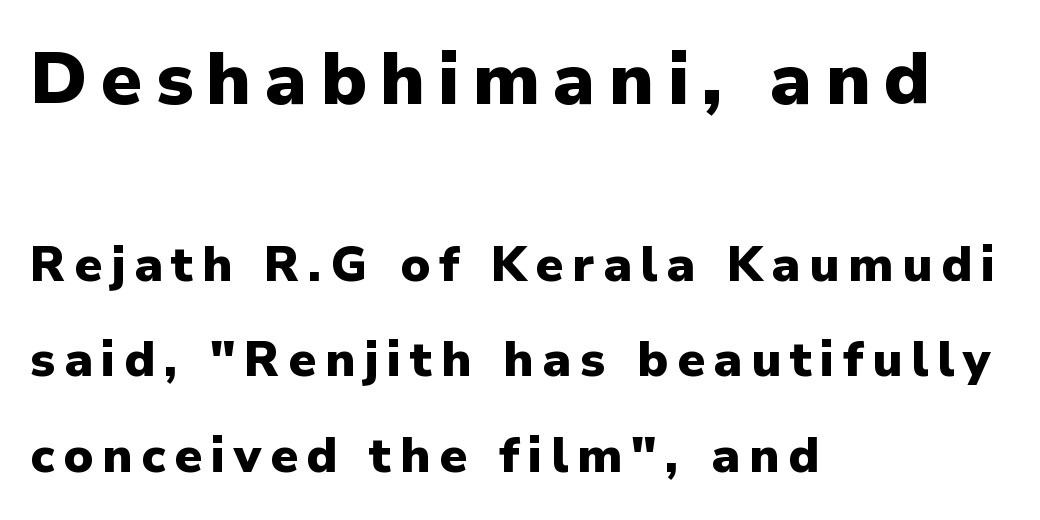
Check under the words: just untouched page. Typesetter's note — upper block bumped up in size, lower block left smaller. Looks like regular typesetting: each glyph gets only the width it needs. The rendering uses a large line-height, opening up the rows.
